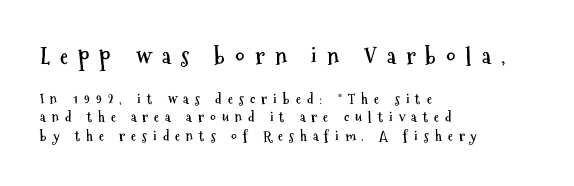
{"italic": "no", "bold": "yes", "underline": "no", "align": "left", "line_spacing": "normal", "line_spacing_ratio": 1.32, "letter_spacing": "wide", "letter_spacing_em": 0.44, "larger_block": "first", "size_ratio": 1.64, "glyph_px": 23}
